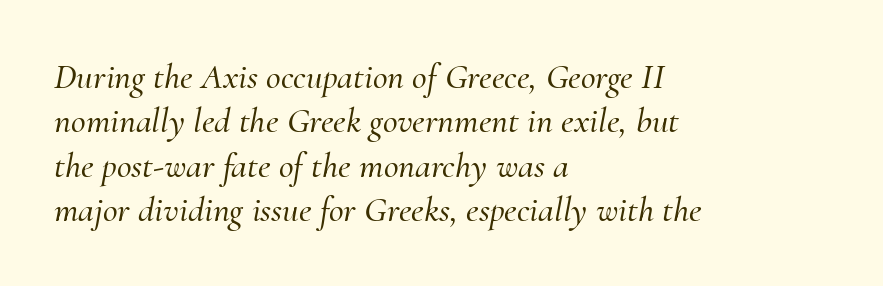
Tracking here is standard; glyphs follow each other at the usual distance. Underlining? Definitely not there. The rendering uses natural spacing where letterforms have individual widths. Style check: oblique. Layout note: lines flush left. To sum up the face: it has serifs.
